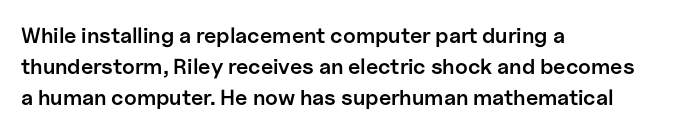
This is moderately heavy type, rendered in semibold. No extra tracking has been applied to these lines. Alignment: flush left. Leading matches the norm, producing a regular column.
